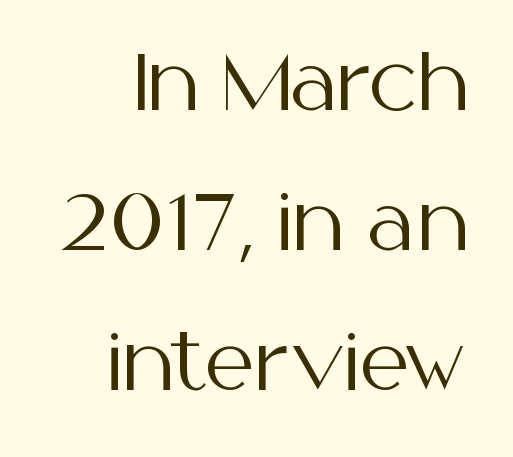
The image shows 77 px regular-weight sans-serif type, upright; set line spacing 1.82x, normal letter spacing, not underlined; medium stroke contrast and a medium x-height.
